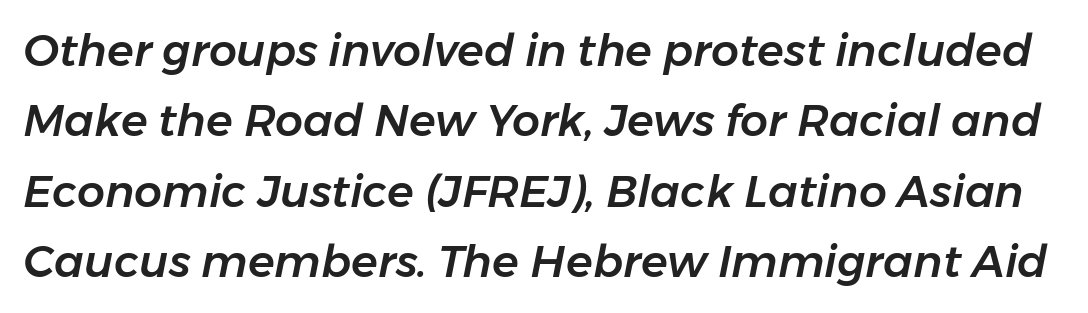
{"italic": "yes", "lean": "right", "slant_degrees": 11, "width": "normal", "stroke_contrast": "low", "x_height": "medium", "monospaced": "no", "underline": "no", "line_spacing": "normal", "line_spacing_ratio": 1.6, "letter_spacing": "normal", "letter_spacing_em": 0.0, "glyph_px": 44}
